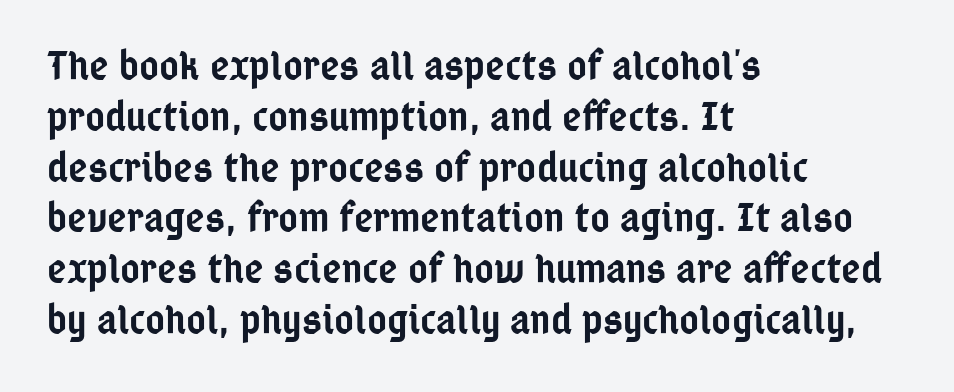
Q: Is the text bold? A: Semi-bold.
Q: Is the text italic (slanted)? A: No, it is upright.
Q: Is the typeface a serif or a sans-serif typeface? A: Sans-serif.
Q: Is the text underlined? A: No.
Q: How is the paragraph aligned? A: Left-aligned.
Q: Is the spacing between letters normal or unusually wide? A: Normal.
Q: Width (condensed, normal, or wide)? A: Condensed.
Q: Stroke contrast? A: Low.
Q: x-height? A: Medium.
Q: Monospaced? A: No.
